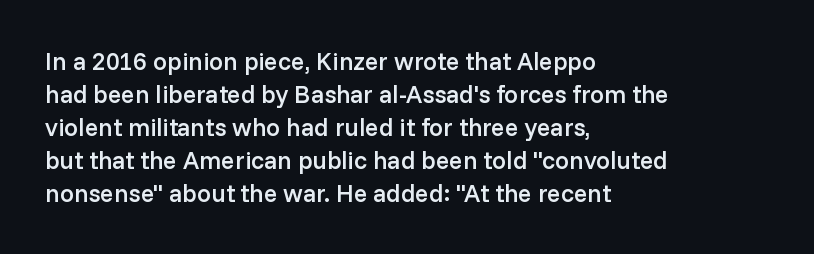
{"italic": "no", "bold": "semi", "underline": "no", "align": "left", "line_spacing": "normal", "line_spacing_ratio": 1.32, "letter_spacing": "normal", "letter_spacing_em": 0.0, "glyph_px": 25}
